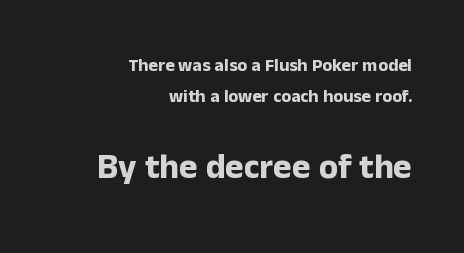
{"serif": "no", "italic": "no", "bold": "yes", "weight": "bold", "width": "normal", "stroke_contrast": "low", "x_height": "medium", "monospaced": "no", "underline": "no", "align": "right", "line_spacing_ratio": 1.71, "letter_spacing": "normal", "letter_spacing_em": 0.0, "larger_block": "second", "size_ratio": 1.94, "glyph_px": 35}
